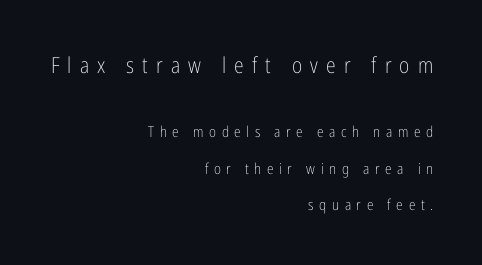
{"italic": "no", "bold": "no", "underline": "no", "align": "right", "line_spacing": "loose", "line_spacing_ratio": 2.44, "letter_spacing": "wide", "letter_spacing_em": 0.37, "larger_block": "first", "size_ratio": 1.47, "glyph_px": 22}
